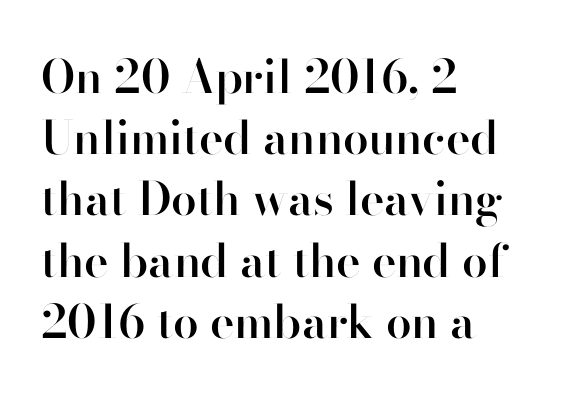
{"serif": "no", "italic": "no", "bold": "semi", "weight": "semibold", "width": "normal", "stroke_contrast": "high", "x_height": "small", "monospaced": "no", "underline": "no", "align": "left", "line_spacing": "normal", "line_spacing_ratio": 1.33, "letter_spacing": "normal", "letter_spacing_em": 0.0, "glyph_px": 46}
